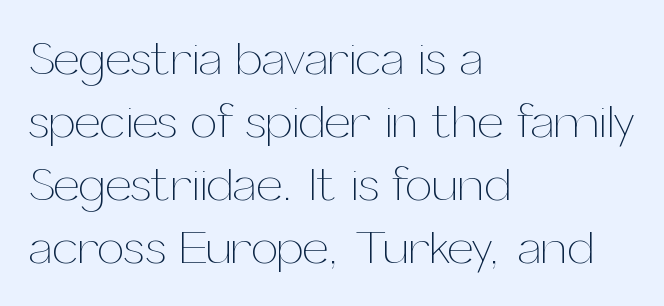
Q: Is the text bold? A: No.
Q: Is the text italic (slanted)? A: No, it is upright.
Q: Is the text underlined? A: No.
Q: How is the paragraph aligned? A: Left-aligned.
Q: Is the spacing between letters normal or unusually wide? A: Normal.
Q: Is the spacing between lines tight, normal or loose? A: Normal.
Q: Width (condensed, normal, or wide)? A: Normal.
Q: Stroke contrast? A: Medium.
Q: x-height? A: Medium.
Q: Monospaced? A: No.
